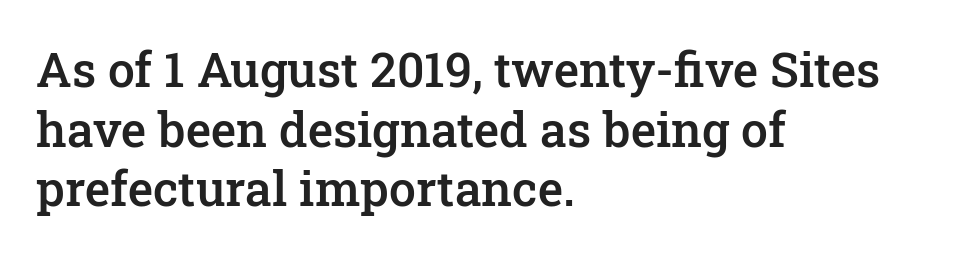
The image shows 48 px semibold serif type, upright; set left-aligned, line spacing 1.24x, normal letter spacing, not underlined; low stroke contrast and a medium x-height.
